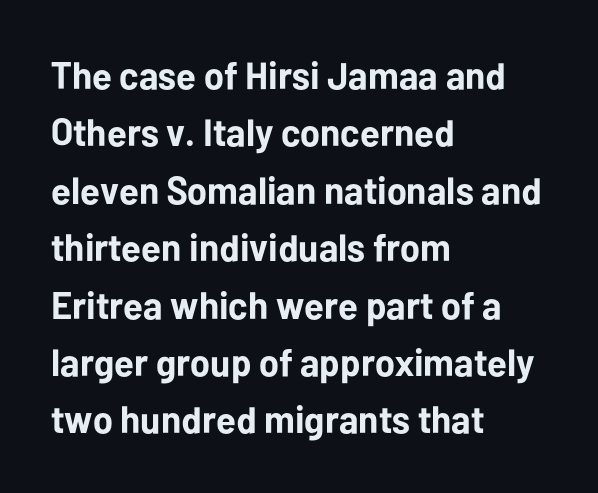
The image shows 38 px bold sans-serif type, upright; set left-aligned, normal line spacing (1.51x), normal letter spacing, not underlined; low stroke contrast and a medium x-height.
